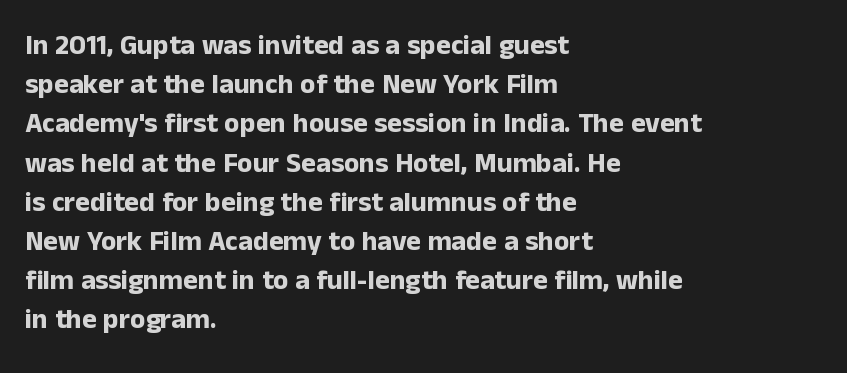
The image shows 28 px bold sans-serif type, upright; set left-aligned, normal line spacing (1.4x), normal letter spacing, not underlined; low stroke contrast and a medium x-height.
